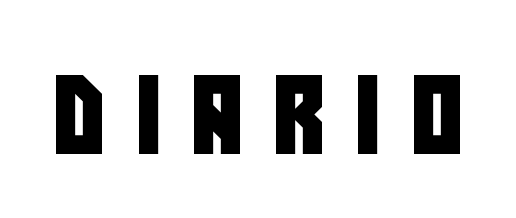
The image shows 77 px condensed sans-serif type; set unusually wide letter spacing (+0.42 em), not underlined; low stroke contrast and a large x-height.
